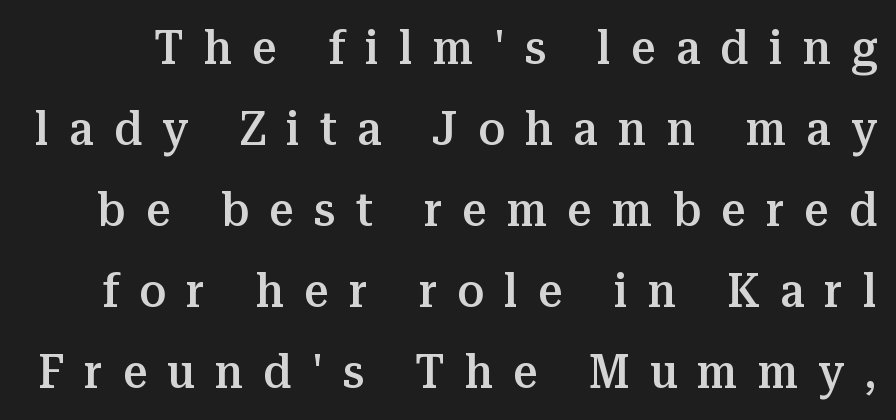
Q: Is the text bold? A: Semi-bold.
Q: Is the text italic (slanted)? A: No, it is upright.
Q: Is the typeface a serif or a sans-serif typeface? A: Serif.
Q: Is the text underlined? A: No.
Q: Is the spacing between letters normal or unusually wide? A: Unusually wide.
Q: Is the spacing between lines tight, normal or loose? A: Normal.
Q: Width (condensed, normal, or wide)? A: Normal.
Q: Stroke contrast? A: Medium.
Q: x-height? A: Medium.
Q: Monospaced? A: No.
